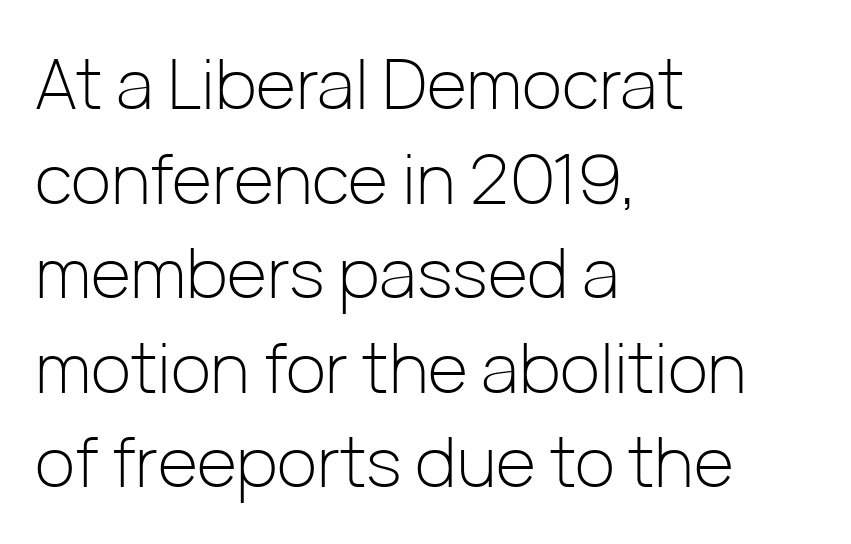
Character widths vary here, with narrow letters taking less room than wide ones. The passage shown is typeset with a sans-serif family. Vertically, the passage feels balanced, rows spaced as you'd expect. Leftover space on each line is placed entirely after the last word. Tracking value appears to be zero — textbook default spacing.
